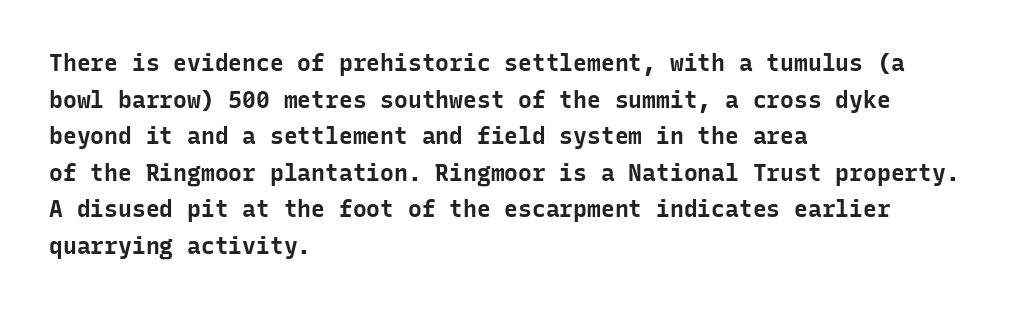
Q: Is the text bold? A: Yes.
Q: Is the text italic (slanted)? A: No, it is upright.
Q: Is the text underlined? A: No.
Q: How is the paragraph aligned? A: Left-aligned.
Q: Is the spacing between letters normal or unusually wide? A: Normal.
Q: Is the spacing between lines tight, normal or loose? A: Normal.
